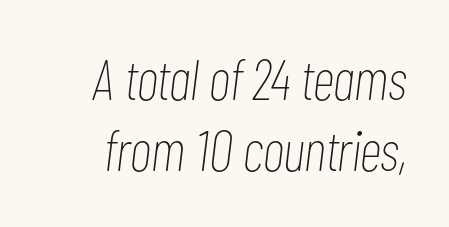
The image shows 57 px thin, condensed type, italic (leaning right); set normal line spacing (1.25x), normal letter spacing, not underlined; low stroke contrast and a medium x-height.
